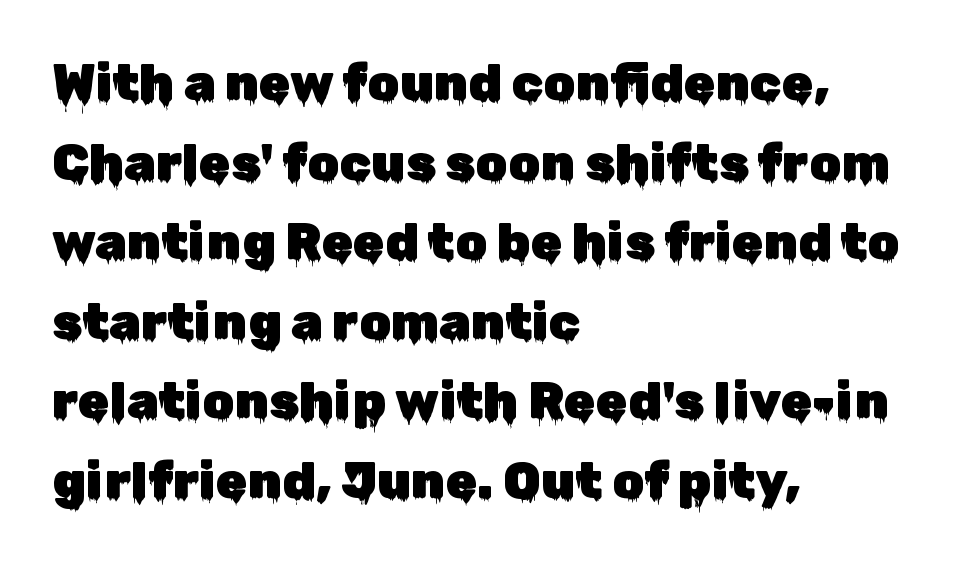
Q: Is the text italic (slanted)? A: No, it is upright.
Q: Is the typeface a serif or a sans-serif typeface? A: Sans-serif.
Q: Is the text underlined? A: No.
Q: How is the paragraph aligned? A: Left-aligned.
Q: Is the spacing between letters normal or unusually wide? A: Normal.
Q: Is the spacing between lines tight, normal or loose? A: Normal.
Q: Width (condensed, normal, or wide)? A: Normal.
Q: Stroke contrast? A: Low.
Q: x-height? A: Medium.
Q: Monospaced? A: No.
